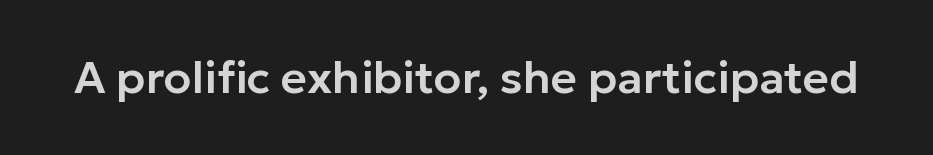
Examine the stroke ends and you'll find no serifs. The letters sit at their default tracking, neither squeezed nor spread. A typesetter would call this proportional, since set widths differ per character. Vertical strokes here are truly vertical. Underlining? Definitely not there.
